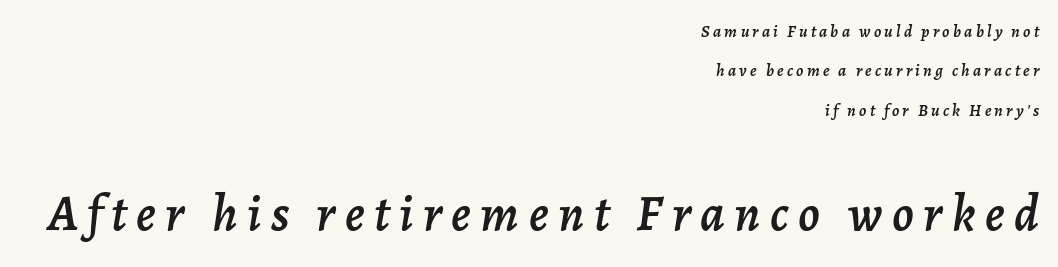
Right-aligned paragraph, ragged on the left. Does the bottom block carry the larger type? Yes, it does. What's the leading like? Stretched, with rows far apart. Rule under the text: the space is simply empty. Spacing verdict: proportional, widths tailored to each character.
